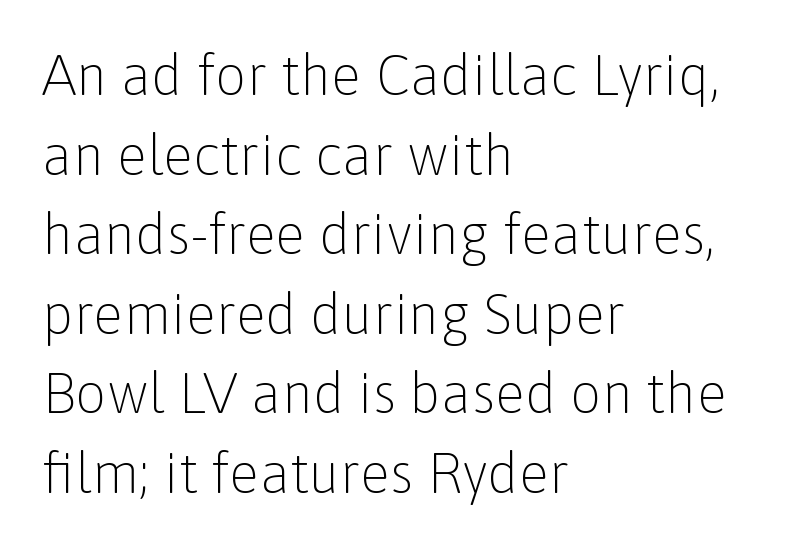
Q: Is the text bold? A: No.
Q: Is the text italic (slanted)? A: No, it is upright.
Q: Is the typeface a serif or a sans-serif typeface? A: Sans-serif.
Q: Is the text underlined? A: No.
Q: How is the paragraph aligned? A: Left-aligned.
Q: Is the spacing between letters normal or unusually wide? A: Normal.
Q: Is the spacing between lines tight, normal or loose? A: Normal.
Q: Width (condensed, normal, or wide)? A: Normal.
Q: Stroke contrast? A: Low.
Q: x-height? A: Medium.
Q: Monospaced? A: No.
